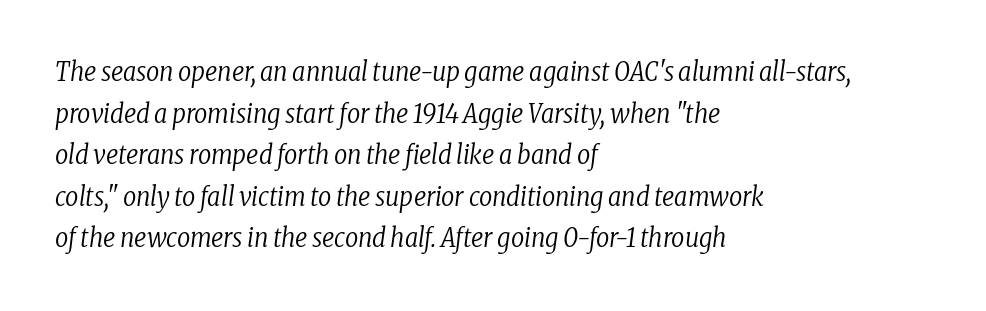
The image shows 26 px text type, italic (leaning right); set left-aligned, normal line spacing (1.6x), normal letter spacing, not underlined.
